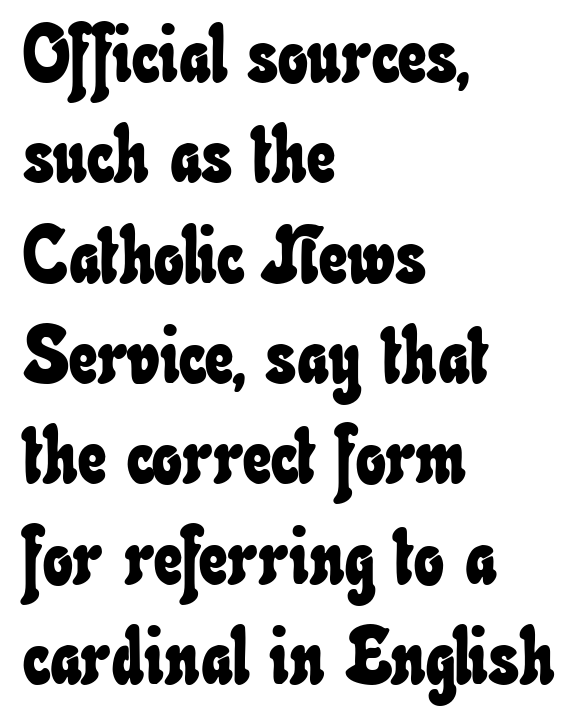
{"width": "condensed", "stroke_contrast": "low", "x_height": "small", "monospaced": "no", "underline": "no", "align": "left", "line_spacing": "normal", "line_spacing_ratio": 1.27, "letter_spacing": "normal", "letter_spacing_em": 0.0, "glyph_px": 79}
